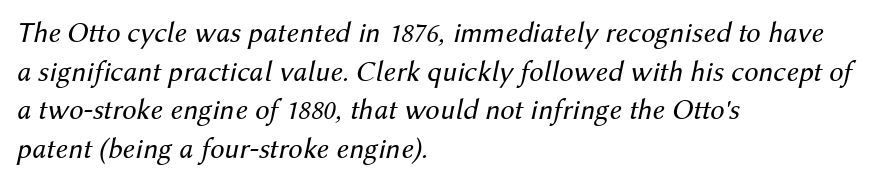
The image shows 29 px regular-weight type, italic (leaning right); set left-aligned, normal line spacing (1.33x), normal letter spacing, not underlined; medium stroke contrast and a medium x-height.
